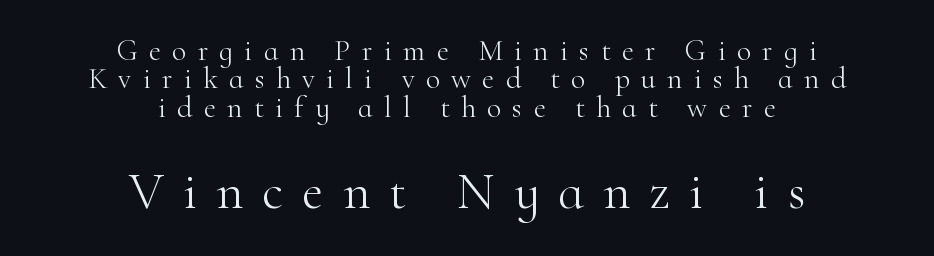
Q: Is the text bold? A: No.
Q: Is the text italic (slanted)? A: No, it is upright.
Q: Is the typeface a serif or a sans-serif typeface? A: Serif.
Q: Is the text underlined? A: No.
Q: How is the paragraph aligned? A: Centered.
Q: Is the spacing between letters normal or unusually wide? A: Unusually wide.
Q: Is the spacing between lines tight, normal or loose? A: Tight.
Q: Which block of text is set in a larger size, the first (top) or the second (bottom)? A: The second (bottom) one.
Q: Width (condensed, normal, or wide)? A: Normal.
Q: Stroke contrast? A: High.
Q: x-height? A: Small.
Q: Monospaced? A: No.
